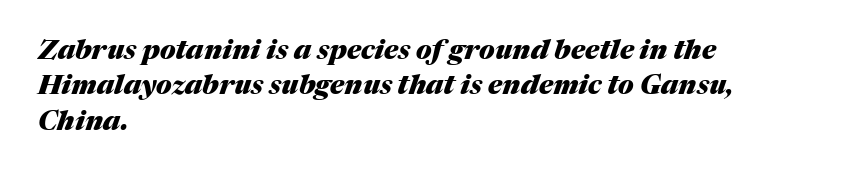
The image shows 27 px bold type, italic (leaning right); set left-aligned, normal line spacing (1.31x), normal letter spacing, not underlined.
